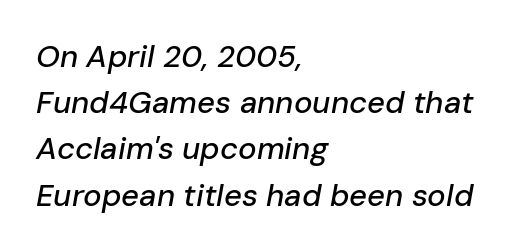
The image shows 31 px text type, italic (leaning right); set left-aligned, normal line spacing (1.49x), normal letter spacing, not underlined; low stroke contrast and a medium x-height.
